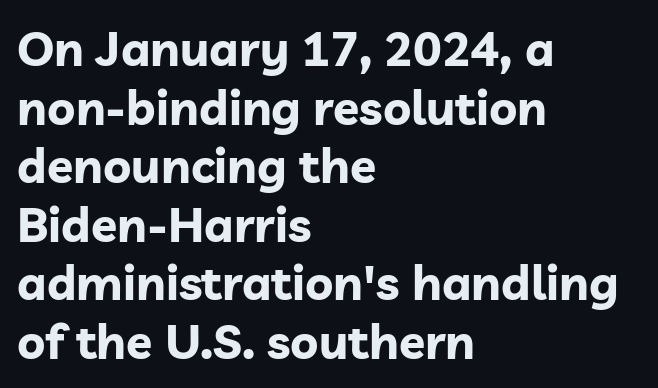
Q: Is the text bold? A: Yes.
Q: Is the text italic (slanted)? A: No, it is upright.
Q: Is the typeface a serif or a sans-serif typeface? A: Sans-serif.
Q: Is the text underlined? A: No.
Q: How is the paragraph aligned? A: Left-aligned.
Q: Is the spacing between letters normal or unusually wide? A: Normal.
Q: Width (condensed, normal, or wide)? A: Normal.
Q: Stroke contrast? A: Low.
Q: x-height? A: Medium.
Q: Monospaced? A: No.
